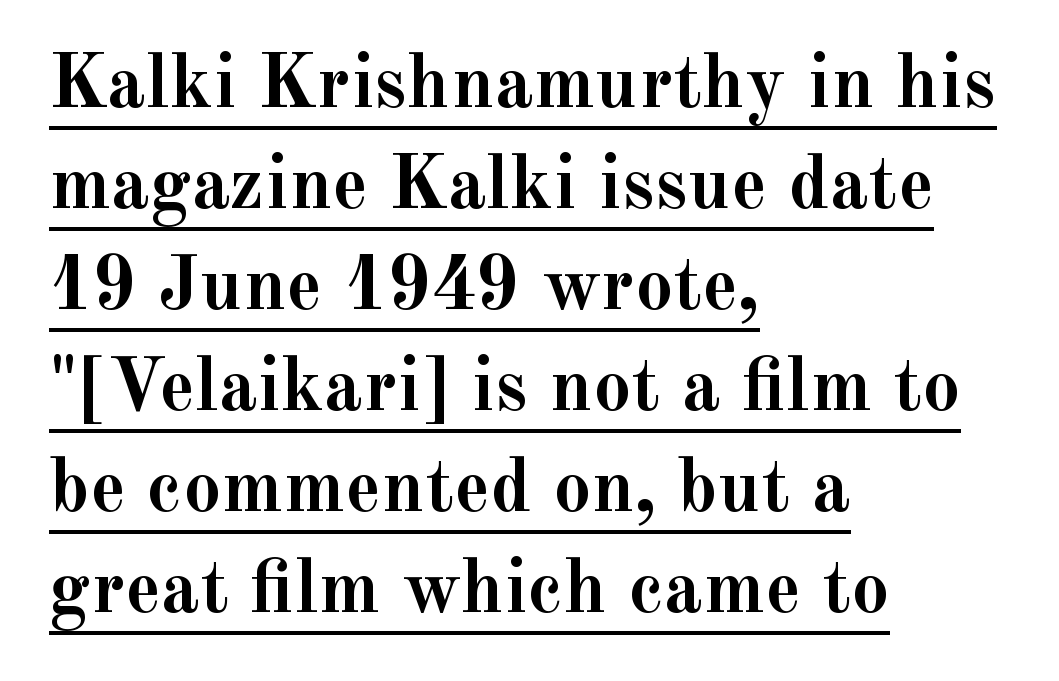
{"serif": "yes", "italic": "no", "bold": "yes", "weight": "semibold", "width": "normal", "x_height": "small", "monospaced": "no", "underline": "yes", "align": "left", "line_spacing": "normal", "line_spacing_ratio": 1.33, "letter_spacing": "normal", "letter_spacing_em": 0.0, "glyph_px": 76}
